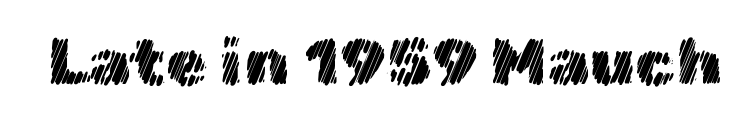
The letters stand straight up with perfectly vertical stems. Observe the ordinary spacing: letters are neighbours, not strangers. Spacing verdict: proportional, widths tailored to each character. The space directly below the letters is spotless.
